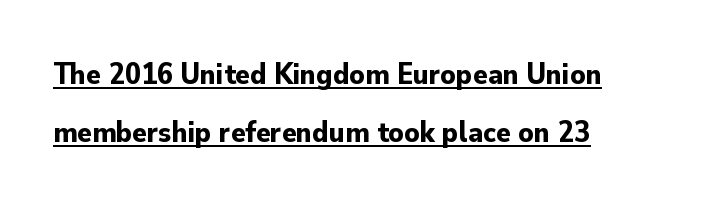
Q: Is the text bold? A: Yes.
Q: Is the text italic (slanted)? A: No, it is upright.
Q: Is the typeface a serif or a sans-serif typeface? A: Sans-serif.
Q: Is the text underlined? A: Yes.
Q: How is the paragraph aligned? A: Left-aligned.
Q: Is the spacing between letters normal or unusually wide? A: Normal.
Q: Is the spacing between lines tight, normal or loose? A: Loose.
Q: Width (condensed, normal, or wide)? A: Normal.
Q: Stroke contrast? A: Low.
Q: x-height? A: Small.
Q: Monospaced? A: No.
